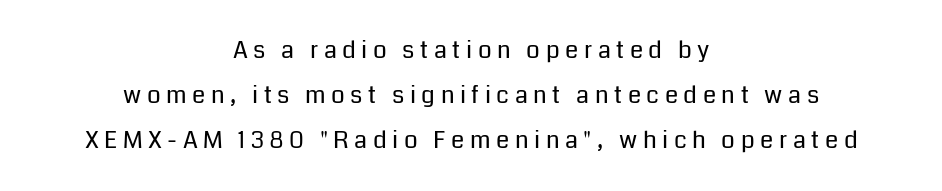
The image shows 24 px text type, upright; set centered, line spacing 1.87x, unusually wide letter spacing (+0.23 em), not underlined.
